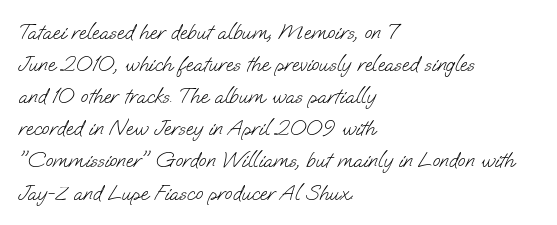
Q: Is the text bold? A: No.
Q: Is the text underlined? A: No.
Q: How is the paragraph aligned? A: Left-aligned.
Q: Is the spacing between letters normal or unusually wide? A: Normal.
Q: Is the spacing between lines tight, normal or loose? A: Normal.
